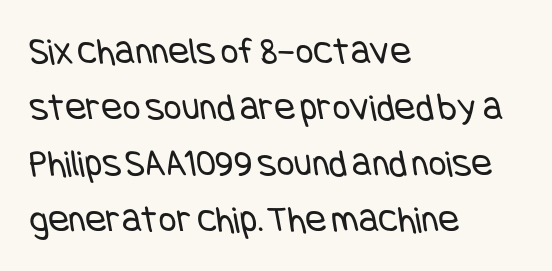
The letters look calm and open, with moderate or lighter stems. The designer went with a sans here, leaving each stem footless. The letterforms sit shoulder to shoulder at normal distance. Each row of text sits above clean, open space. Every row of glyphs begins at an identical x-position on the left. This block has exactly the height ordinary leading produces.
